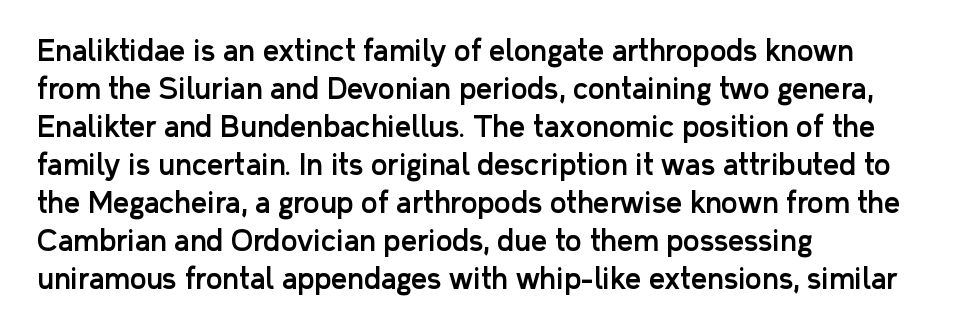
The image shows 28 px sans-serif type, upright; set left-aligned, normal line spacing (1.36x), normal letter spacing, not underlined; low stroke contrast and a medium x-height.
